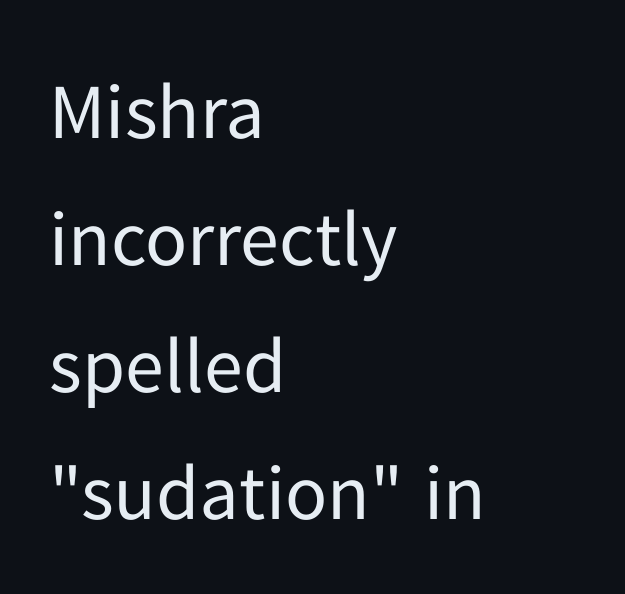
The image shows 78 px regular-weight sans-serif type, upright; set left-aligned, normal line spacing (1.63x), normal letter spacing, not underlined; low stroke contrast and a medium x-height.
